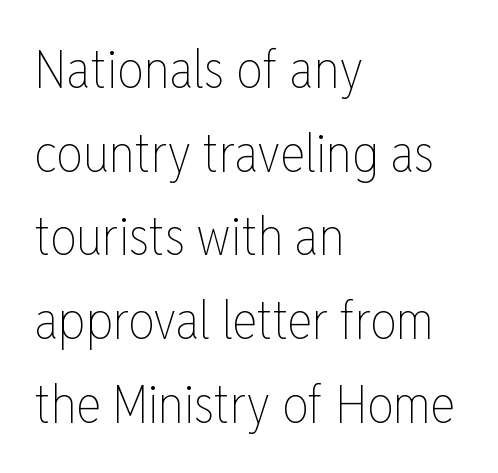
{"italic": "no", "bold": "no", "weight": "thin", "width": "condensed", "stroke_contrast": "low", "x_height": "medium", "monospaced": "no", "underline": "no", "align": "left", "line_spacing": "normal", "line_spacing_ratio": 1.58, "letter_spacing": "normal", "letter_spacing_em": 0.0, "glyph_px": 53}
